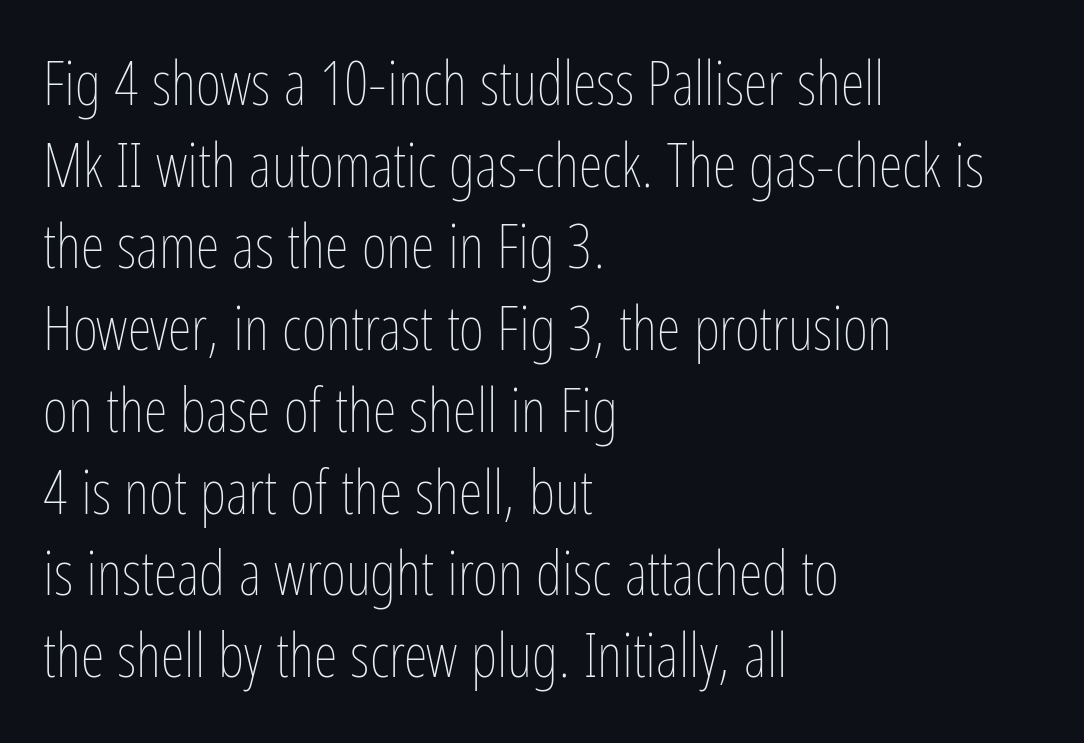
Glance below the letters and you will spot only blank space. Whoever set this chose a conventional vertical rhythm. This sample uses plain, unmodified letter spacing. Reading down the block, your eye returns to a fixed left position each line. No letter is thick-stroked: the sample isn't bold. Character widths vary here, with narrow letters taking less room than wide ones.
